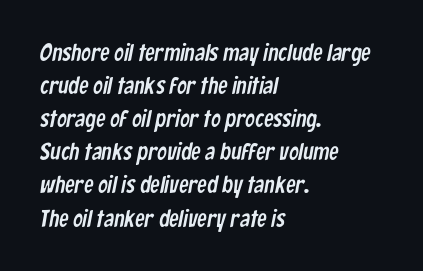
{"underline": "no", "align": "left", "line_spacing": "normal", "line_spacing_ratio": 1.38, "letter_spacing": "normal", "letter_spacing_em": 0.0, "glyph_px": 24}
